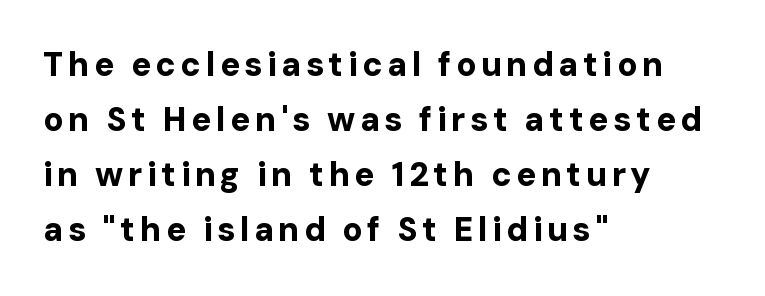
The image shows 33 px bold sans-serif type, upright; set left-aligned, normal line spacing (1.67x), not underlined; low stroke contrast and a medium x-height.
